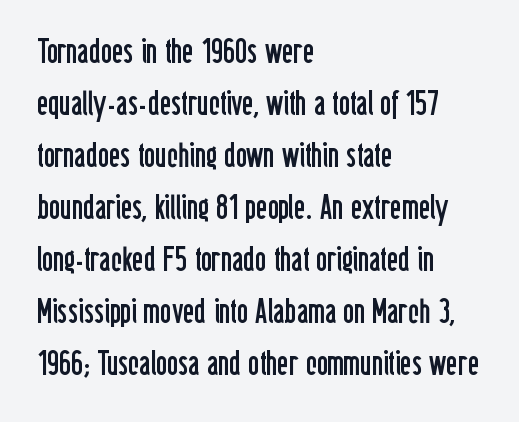
Q: Is the text bold? A: No.
Q: Is the text italic (slanted)? A: No, it is upright.
Q: Is the typeface a serif or a sans-serif typeface? A: Sans-serif.
Q: Is the text underlined? A: No.
Q: How is the paragraph aligned? A: Left-aligned.
Q: Is the spacing between letters normal or unusually wide? A: Normal.
Q: Is the spacing between lines tight, normal or loose? A: Normal.
Q: Width (condensed, normal, or wide)? A: Condensed.
Q: Stroke contrast? A: Low.
Q: x-height? A: Medium.
Q: Monospaced? A: No.
